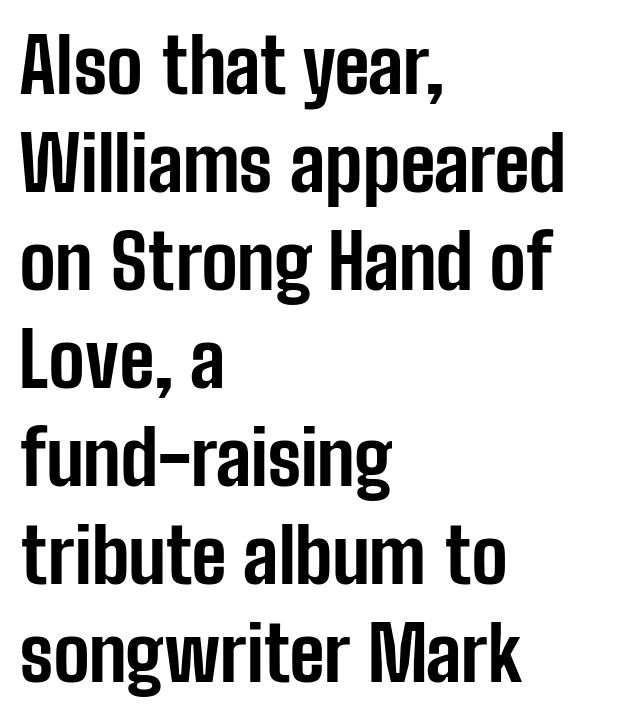
The image shows 76 px bold, condensed sans-serif type, upright; set left-aligned, normal line spacing (1.29x), normal letter spacing, not underlined; low stroke contrast and a medium x-height.
